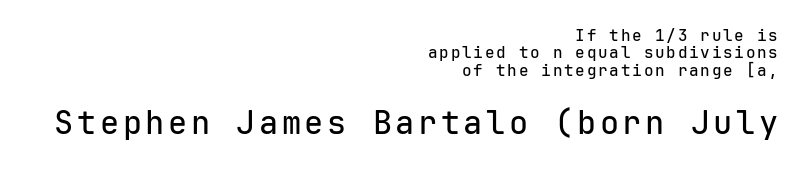
{"serif": "no", "italic": "no", "width": "normal", "stroke_contrast": "low", "x_height": "medium", "monospaced": "yes", "underline": "no", "align": "right", "line_spacing": "tight", "line_spacing_ratio": 1.08, "larger_block": "second", "size_ratio": 2.0, "glyph_px": 32}
